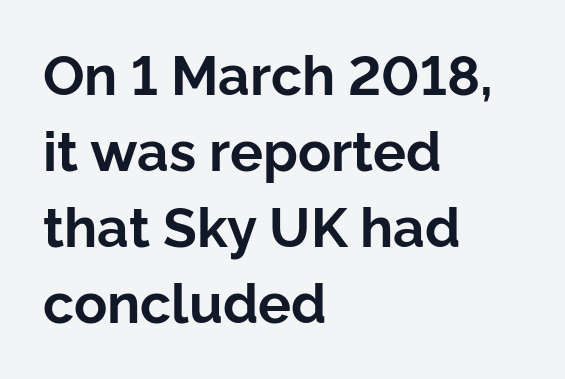
Whoever set this chose a conventional vertical rhythm. Spacing between characters is what you'd get straight out of the box. You could not count columns in this text — the font is proportionally spaced. Characters remain perfectly vertical along every line. In terms of letterform style, serifs are entirely absent. Glance below the letters and you will spot only blank space.
